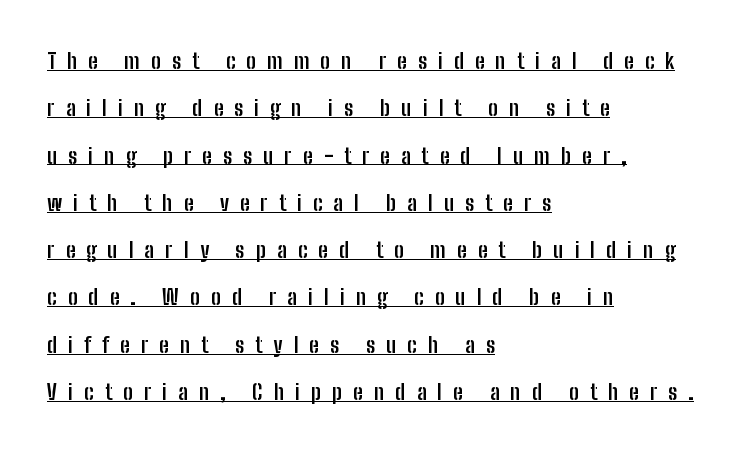
Reading down the column, the eye jumps a long way to each next line. Plenty of ink on the page — the face is bold. Ascenders rise straight up at ninety degrees. Somebody hit Ctrl+U on this one — the words are underlined. Glyph-to-glyph distance is far greater than everyday printed text.
